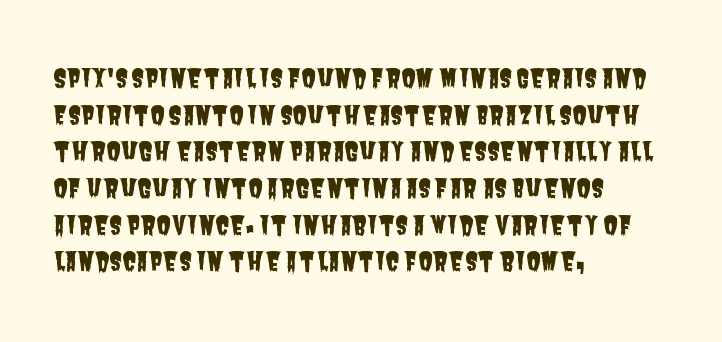
Q: Is the text underlined? A: No.
Q: How is the paragraph aligned? A: Left-aligned.
Q: Is the spacing between letters normal or unusually wide? A: Normal.
Q: Is the spacing between lines tight, normal or loose? A: Normal.
